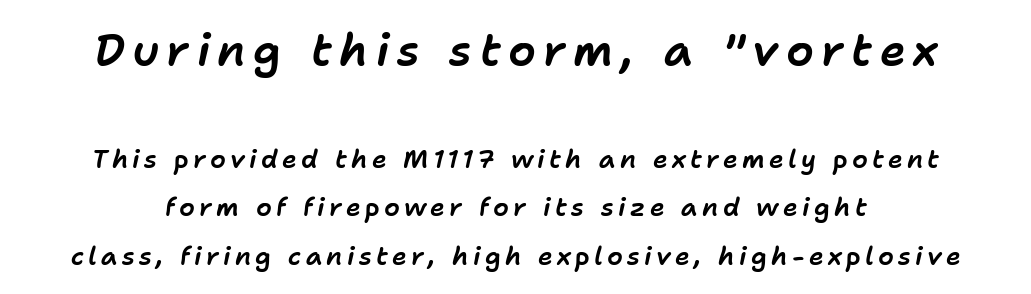
Q: Is the text italic (slanted)? A: Yes, it leans right by about 11 degrees.
Q: Is the text underlined? A: No.
Q: Is the spacing between lines tight, normal or loose? A: Loose.
Q: Which block of text is set in a larger size, the first (top) or the second (bottom)? A: The first (top) one.
Q: Width (condensed, normal, or wide)? A: Normal.
Q: Stroke contrast? A: Low.
Q: x-height? A: Medium.
Q: Monospaced? A: No.
